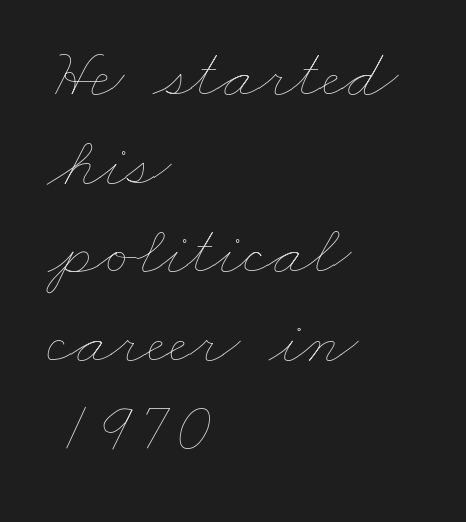
{"bold": "no", "weight": "thin", "width": "wide", "stroke_contrast": "low", "x_height": "small", "monospaced": "no", "underline": "no", "align": "left", "line_spacing_ratio": 1.23, "letter_spacing": "normal", "letter_spacing_em": 0.0, "glyph_px": 72}
